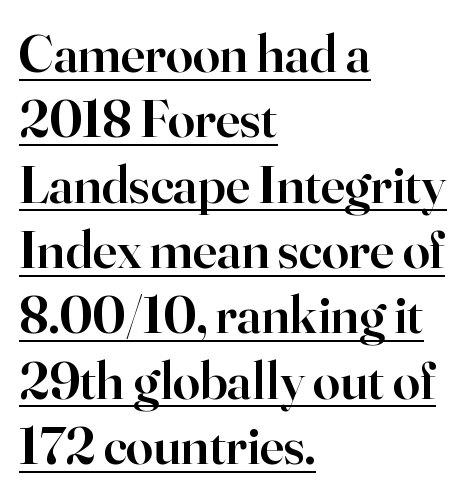
Q: Is the text bold? A: Semi-bold.
Q: Is the text italic (slanted)? A: No, it is upright.
Q: Is the typeface a serif or a sans-serif typeface? A: Serif.
Q: Is the text underlined? A: Yes.
Q: How is the paragraph aligned? A: Left-aligned.
Q: Is the spacing between letters normal or unusually wide? A: Normal.
Q: Width (condensed, normal, or wide)? A: Normal.
Q: Stroke contrast? A: High.
Q: x-height? A: Small.
Q: Monospaced? A: No.
